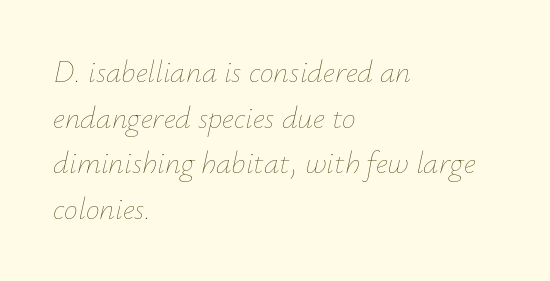
{"italic": "yes", "lean": "right", "slant_degrees": 12, "bold": "no", "weight": "thin", "width": "normal", "stroke_contrast": "low", "x_height": "small", "monospaced": "no", "underline": "no", "align": "left", "line_spacing": "normal", "line_spacing_ratio": 1.47, "letter_spacing": "normal", "letter_spacing_em": 0.0, "glyph_px": 31}
